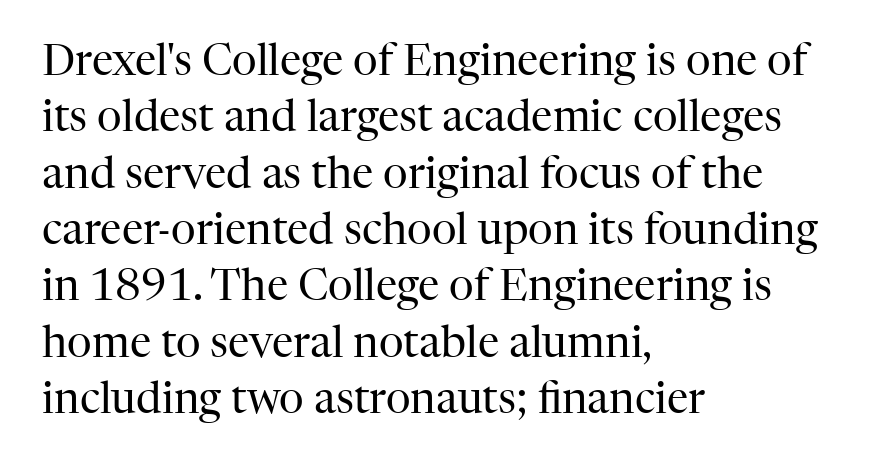
Q: Is the text bold? A: No.
Q: Is the text italic (slanted)? A: No, it is upright.
Q: Is the typeface a serif or a sans-serif typeface? A: Serif.
Q: Is the text underlined? A: No.
Q: How is the paragraph aligned? A: Left-aligned.
Q: Is the spacing between letters normal or unusually wide? A: Normal.
Q: Is the spacing between lines tight, normal or loose? A: Normal.
Q: Width (condensed, normal, or wide)? A: Normal.
Q: Stroke contrast? A: High.
Q: x-height? A: Medium.
Q: Monospaced? A: No.
